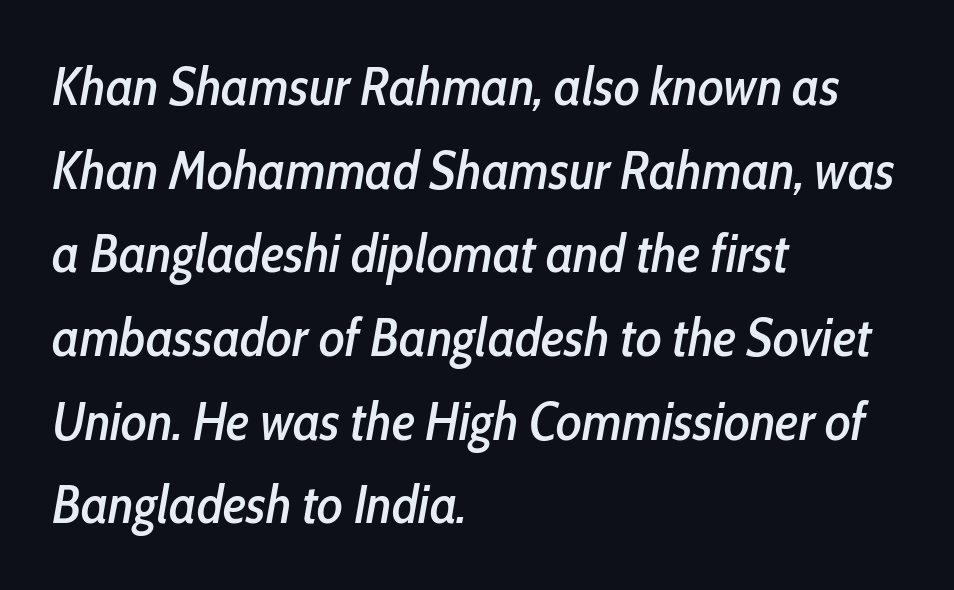
The image shows 54 px condensed type, italic (leaning right); set left-aligned, normal line spacing (1.55x), normal letter spacing, not underlined; low stroke contrast and a medium x-height.
